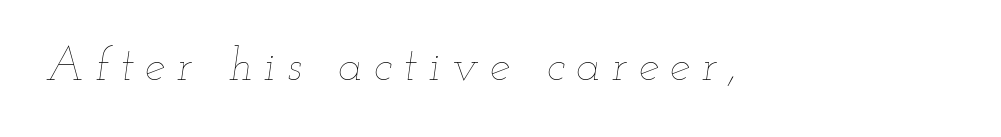
{"italic": "yes", "lean": "right", "slant_degrees": 12, "bold": "no", "weight": "thin", "width": "wide", "stroke_contrast": "low", "x_height": "small", "monospaced": "no", "underline": "no", "letter_spacing": "wide", "letter_spacing_em": 0.25, "glyph_px": 46}
